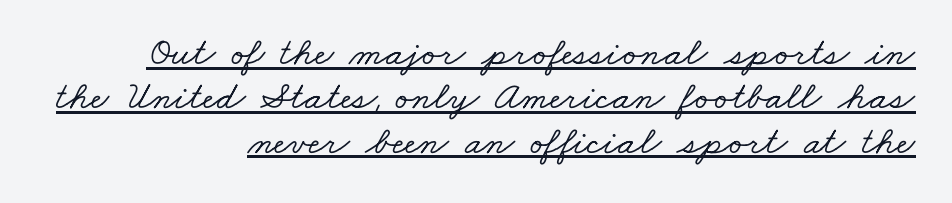
{"serif": "yes", "width": "wide", "stroke_contrast": "low", "x_height": "small", "monospaced": "no", "underline": "yes", "align": "right", "line_spacing": "tight", "line_spacing_ratio": 1.11, "letter_spacing": "normal", "letter_spacing_em": 0.0, "glyph_px": 40}
